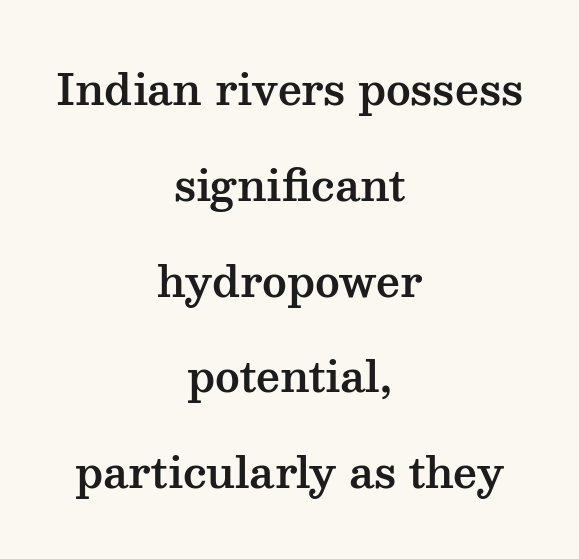
Q: Is the text italic (slanted)? A: No, it is upright.
Q: Is the typeface a serif or a sans-serif typeface? A: Serif.
Q: Is the text underlined? A: No.
Q: How is the paragraph aligned? A: Centered.
Q: Is the spacing between letters normal or unusually wide? A: Normal.
Q: Is the spacing between lines tight, normal or loose? A: Loose.
Q: Width (condensed, normal, or wide)? A: Wide.
Q: Stroke contrast? A: Medium.
Q: x-height? A: Medium.
Q: Monospaced? A: No.
